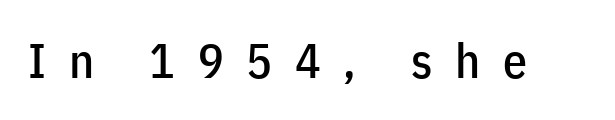
The image shows 48 px condensed sans-serif type, upright; set unusually wide letter spacing (+0.47 em), not underlined; low stroke contrast and a medium x-height.
